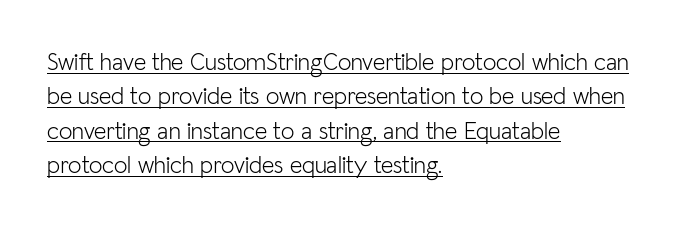
Ordinary non-slanted type is in use. The face used here appears with an underline applied. Here the glyphs are tracked normally, forming tight word shapes. The passage shown stacks its lines at a standard gap. Counters stay open thanks to moderate or lighter strokes. Line starts are locked; line ends wander.
